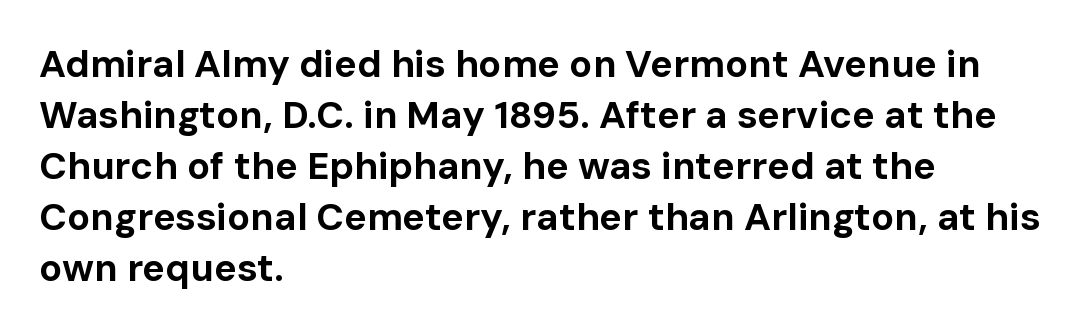
Q: Is the text bold? A: Yes.
Q: Is the text italic (slanted)? A: No, it is upright.
Q: Is the typeface a serif or a sans-serif typeface? A: Sans-serif.
Q: Is the text underlined? A: No.
Q: How is the paragraph aligned? A: Left-aligned.
Q: Is the spacing between letters normal or unusually wide? A: Normal.
Q: Is the spacing between lines tight, normal or loose? A: Normal.
Q: Width (condensed, normal, or wide)? A: Normal.
Q: Stroke contrast? A: Low.
Q: x-height? A: Medium.
Q: Monospaced? A: No.
